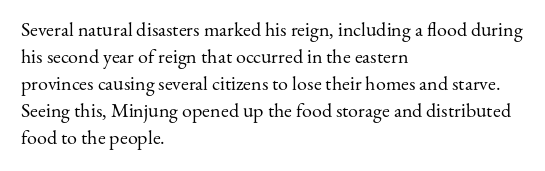
Q: Is the text bold? A: No.
Q: Is the text italic (slanted)? A: No, it is upright.
Q: Is the text underlined? A: No.
Q: How is the paragraph aligned? A: Left-aligned.
Q: Is the spacing between letters normal or unusually wide? A: Normal.
Q: Is the spacing between lines tight, normal or loose? A: Normal.
